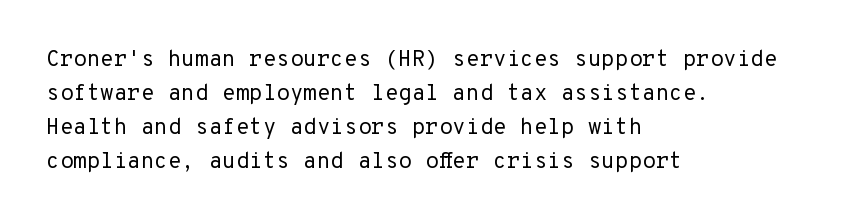
{"italic": "no", "bold": "no", "underline": "no", "align": "left", "line_spacing": "normal", "line_spacing_ratio": 1.54, "letter_spacing": "normal", "letter_spacing_em": 0.0, "glyph_px": 22}
